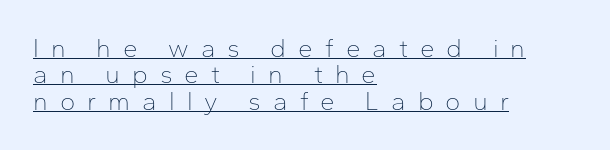
Q: Is the text bold? A: No.
Q: Is the text italic (slanted)? A: No, it is upright.
Q: Is the text underlined? A: Yes.
Q: How is the paragraph aligned? A: Left-aligned.
Q: Is the spacing between letters normal or unusually wide? A: Unusually wide.
Q: Is the spacing between lines tight, normal or loose? A: Tight.
